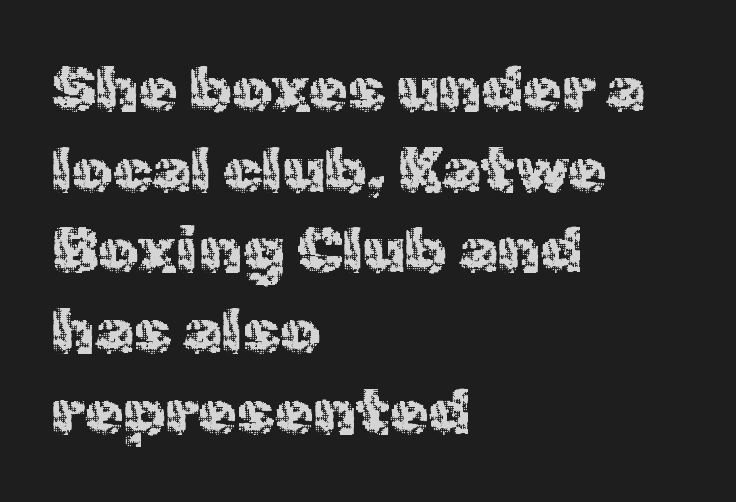
The image shows 63 px regular-weight sans-serif type, upright; set left-aligned, normal line spacing (1.28x), normal letter spacing, not underlined; a medium x-height.
